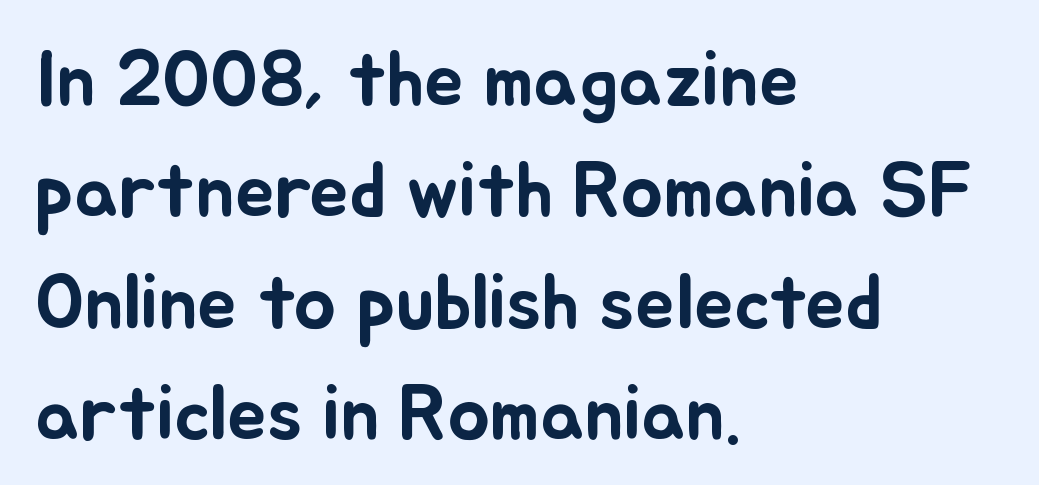
A student would call this left alignment; a typographer would say flush left, rag right. Rule under the text: the space is simply empty. Think of a printed novel: that variable character pitch is what you see here. The rendering uses a moderate line-height, typical for paragraphs. Tracking here is standard; glyphs follow each other at the usual distance. Notice how the stems are strictly vertical — no italics here.
